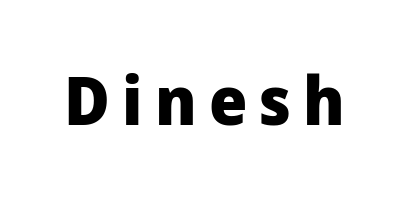
{"serif": "no", "italic": "no", "bold": "yes", "weight": "heavy", "width": "normal", "stroke_contrast": "low", "x_height": "medium", "monospaced": "no", "underline": "no", "glyph_px": 68}
